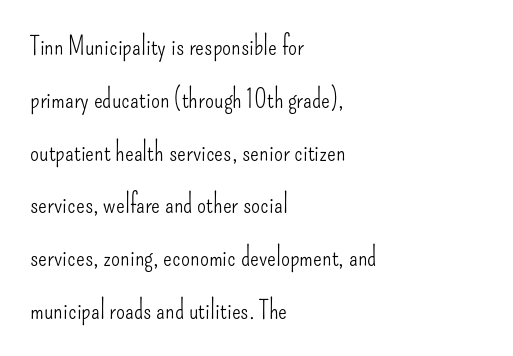
Check the space under the baseline: it is left empty. The weight would be labelled regular, book, light, or lighter still. You could fit nearly another row in the gap between these rows. One-word summary of the alignment: left. These lines were composed using upright roman letters. Inter-character spacing is left at the font's built-in metrics.
